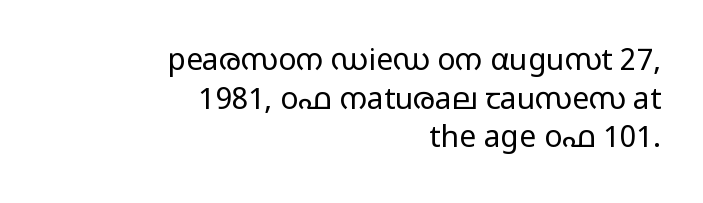
The image shows 30 px regular-weight, wide sans-serif type, upright; set right-aligned, normal line spacing (1.29x), normal letter spacing, not underlined; low stroke contrast and a medium x-height.
